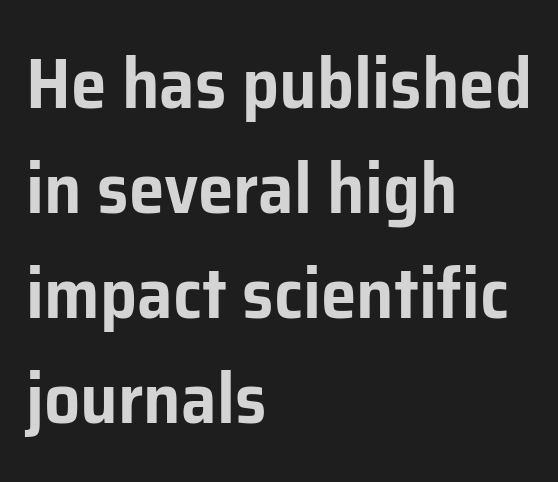
Q: Is the text italic (slanted)? A: No, it is upright.
Q: Is the typeface a serif or a sans-serif typeface? A: Sans-serif.
Q: Is the text underlined? A: No.
Q: How is the paragraph aligned? A: Left-aligned.
Q: Is the spacing between letters normal or unusually wide? A: Normal.
Q: Is the spacing between lines tight, normal or loose? A: Normal.
Q: Width (condensed, normal, or wide)? A: Normal.
Q: Stroke contrast? A: Low.
Q: x-height? A: Medium.
Q: Monospaced? A: No.
